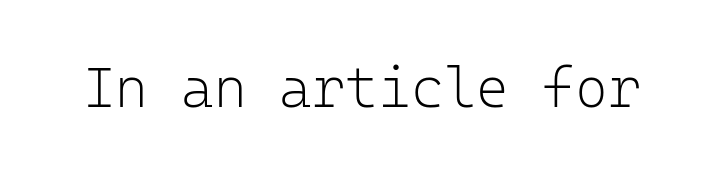
The image shows 56 px light sans-serif type, upright, monospaced; set normal letter spacing, not underlined; low stroke contrast and a medium x-height.
